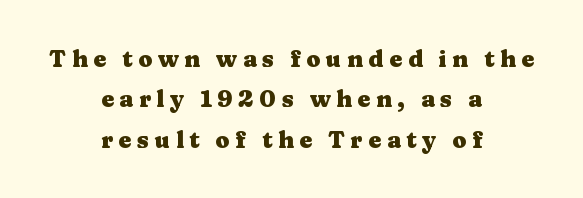
Q: Is the text bold? A: Yes.
Q: Is the text italic (slanted)? A: No, it is upright.
Q: Is the text underlined? A: No.
Q: How is the paragraph aligned? A: Centered.
Q: Is the spacing between letters normal or unusually wide? A: Unusually wide.
